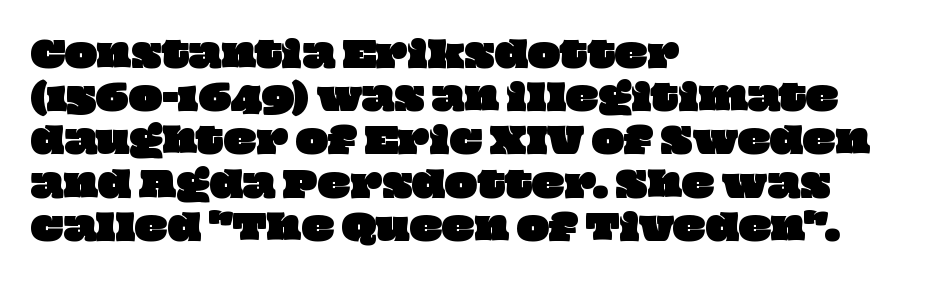
The image shows 34 px wide type; set left-aligned, normal line spacing (1.27x), normal letter spacing, not underlined; low stroke contrast and a large x-height.
